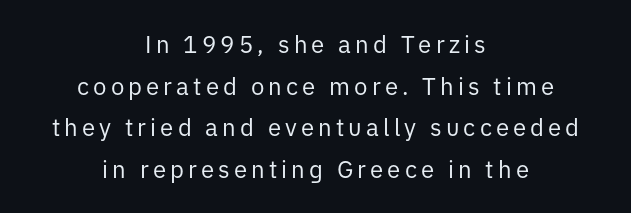
{"italic": "no", "bold": "no", "underline": "no", "align": "center", "line_spacing_ratio": 1.73, "glyph_px": 24}
